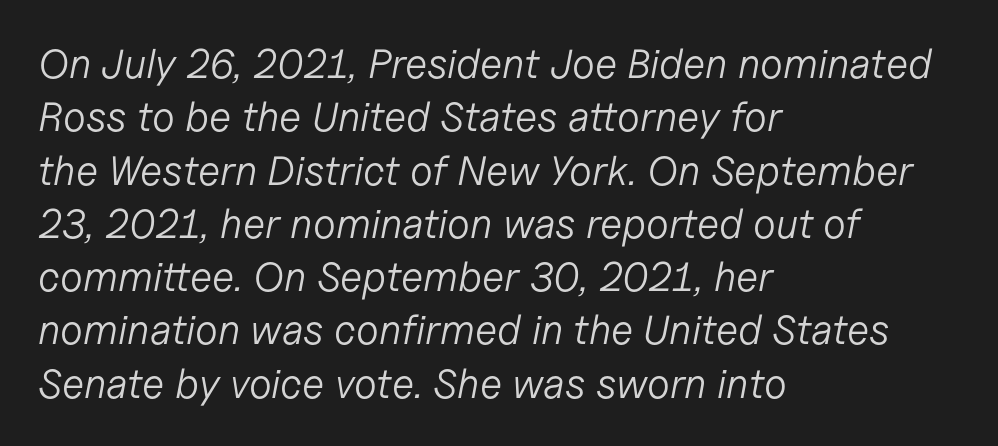
The image shows 41 px light type, italic (leaning right); set left-aligned, normal line spacing (1.3x), normal letter spacing, not underlined; low stroke contrast and a medium x-height.
